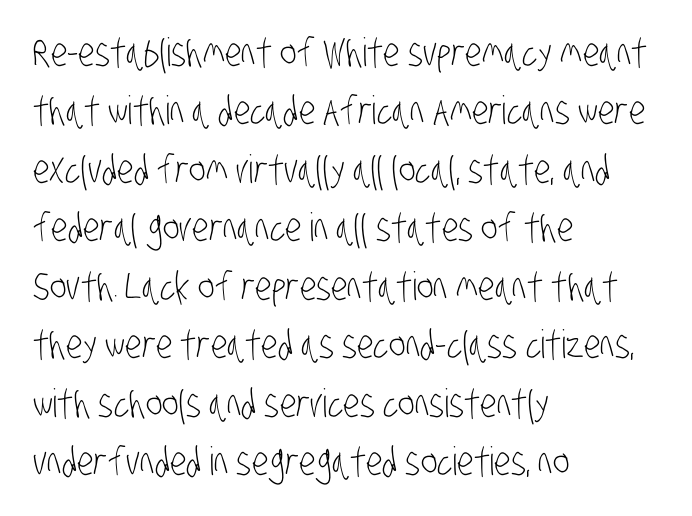
Q: Is the text bold? A: No.
Q: Is the typeface a serif or a sans-serif typeface? A: Sans-serif.
Q: Is the text underlined? A: No.
Q: How is the paragraph aligned? A: Left-aligned.
Q: Is the spacing between letters normal or unusually wide? A: Normal.
Q: Is the spacing between lines tight, normal or loose? A: Normal.
Q: Width (condensed, normal, or wide)? A: Condensed.
Q: Stroke contrast? A: Low.
Q: x-height? A: Large.
Q: Monospaced? A: No.
